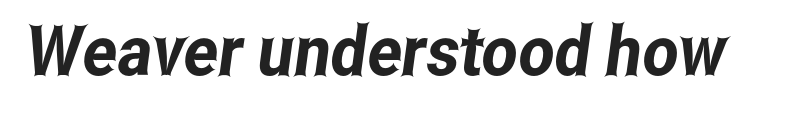
Glyph-to-glyph distance matches everyday printed text. Is this a fixed-width face? No — the glyphs have proportional, varying widths. Quick note: underline off. The face used here is a sans, in the tradition of grotesques and geometrics.
